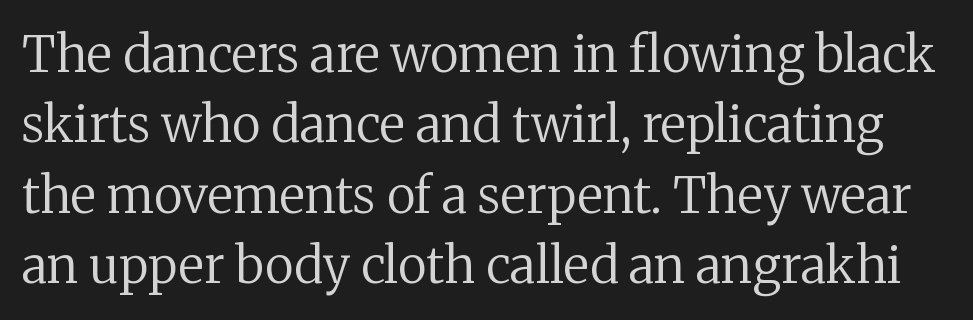
{"serif": "yes", "italic": "no", "bold": "no", "weight": "regular", "width": "normal", "stroke_contrast": "medium", "x_height": "medium", "monospaced": "no", "underline": "no", "line_spacing": "normal", "line_spacing_ratio": 1.41, "letter_spacing": "normal", "letter_spacing_em": 0.0, "glyph_px": 50}
